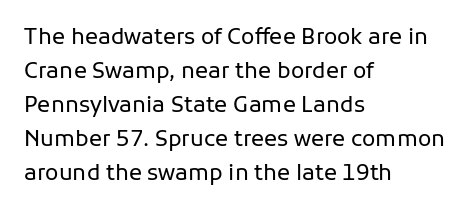
These lines stack with their left ends in a neat column. Any mark beneath the type? The region is blank. Short note: letters normally spaced. The type sits square on the baseline with zero lean.
